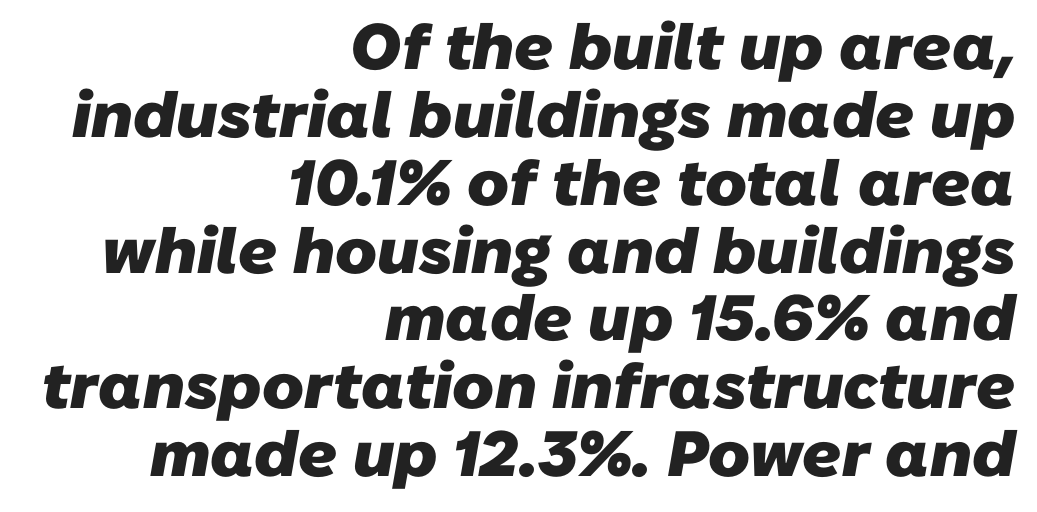
{"serif": "no", "bold": "yes", "weight": "heavy", "width": "normal", "stroke_contrast": "low", "x_height": "medium", "monospaced": "no", "underline": "no", "align": "right", "line_spacing": "tight", "line_spacing_ratio": 1.06, "letter_spacing": "normal", "letter_spacing_em": 0.0, "glyph_px": 64}
